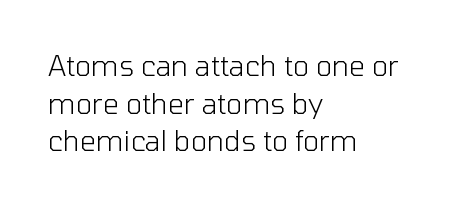
Is this a heavy cut? Hardly; it is regular or lighter. These lines sit exactly where default settings would place them. Look at the tracking — it's just the regular setting, nothing added. The ragged edge is on the right, which tells us the setting is flush left. Character widths vary here, with narrow letters taking less room than wide ones. Nope, not italic — everything's standing straight.
